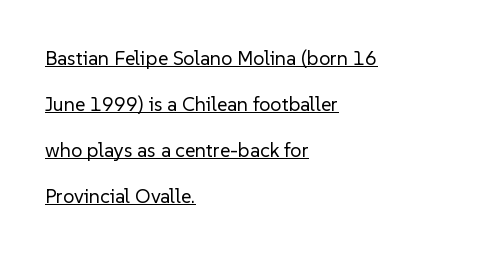
Q: Is the text bold? A: No.
Q: Is the text italic (slanted)? A: No, it is upright.
Q: Is the text underlined? A: Yes.
Q: How is the paragraph aligned? A: Left-aligned.
Q: Is the spacing between letters normal or unusually wide? A: Normal.
Q: Is the spacing between lines tight, normal or loose? A: Loose.
